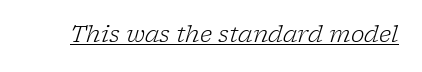
The image shows 23 px text type, italic (leaning right); set normal letter spacing, underlined.
